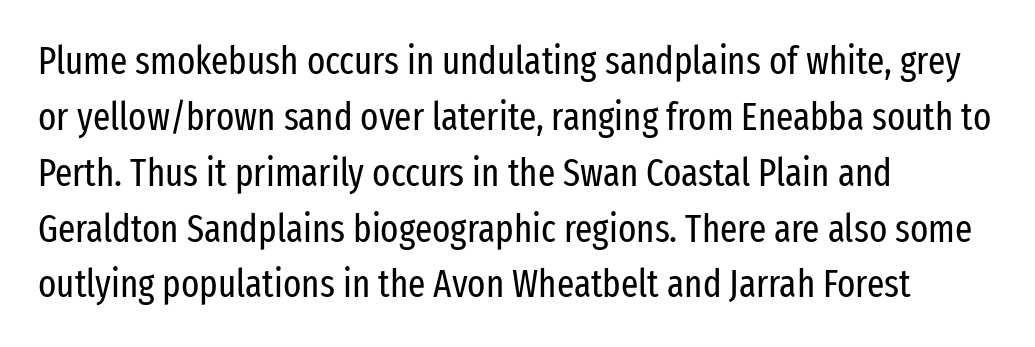
The image shows 38 px regular-weight, condensed sans-serif type, upright; set left-aligned, normal line spacing (1.47x), normal letter spacing, not underlined; low stroke contrast and a medium x-height.
